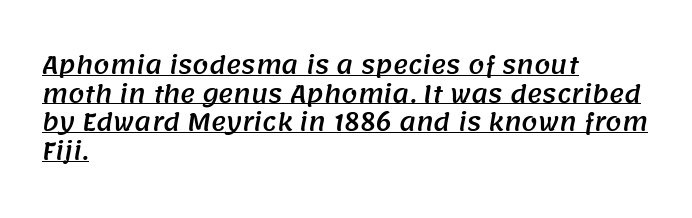
Observe the ordinary spacing: letters are neighbours, not strangers. The setting favours the left margin, as ordinary paragraphs usually do. Line spacing here is normal. Beneath each row of characters lies a ruled line.
